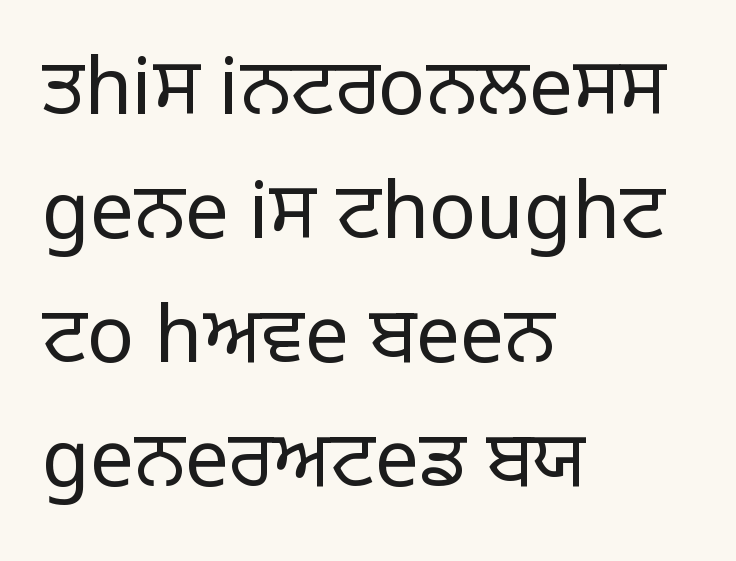
{"serif": "no", "italic": "no", "bold": "no", "weight": "light", "width": "normal", "stroke_contrast": "low", "x_height": "large", "monospaced": "no", "underline": "no", "align": "left", "line_spacing": "normal", "line_spacing_ratio": 1.59, "letter_spacing": "normal", "letter_spacing_em": 0.0, "glyph_px": 78}
